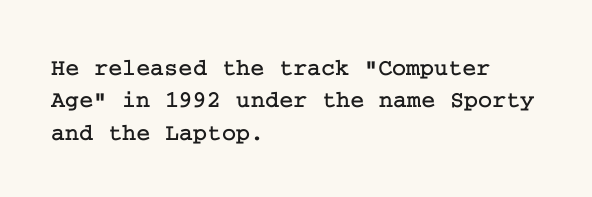
Glyph-to-glyph distance matches everyday printed text. Teacher's note: observe the even left margin — that is flush-left alignment. Type without underlining. This sample keeps an unexceptional amount of space between lines. This is roman type, the default non-slanted kind.
